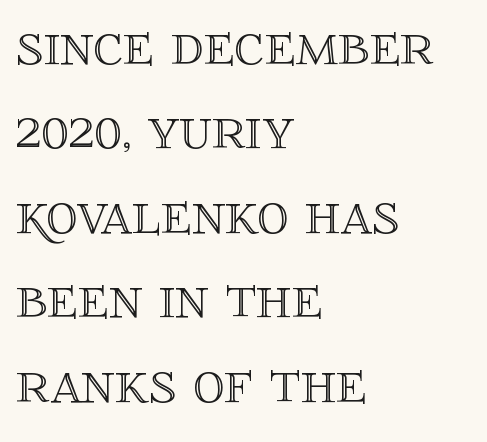
Glance below the letters and you will spot only blank space. One-word summary of the alignment: left. The rendering keeps characters at their native spacing. Here the designer chose a conventional face with non-uniform glyph widths. Is there much room between lines? A standard amount, neither cramped nor airy. Notice how the stems are strictly vertical — no italics here.
